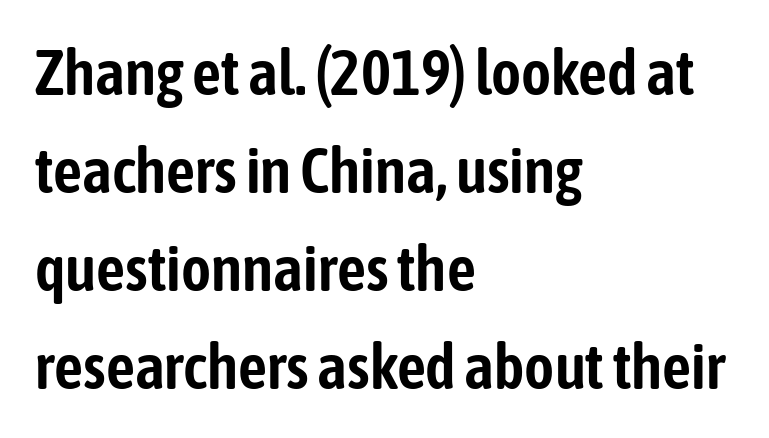
Q: Is the text italic (slanted)? A: No, it is upright.
Q: Is the typeface a serif or a sans-serif typeface? A: Sans-serif.
Q: Is the text underlined? A: No.
Q: How is the paragraph aligned? A: Left-aligned.
Q: Is the spacing between letters normal or unusually wide? A: Normal.
Q: Is the spacing between lines tight, normal or loose? A: Normal.
Q: Width (condensed, normal, or wide)? A: Condensed.
Q: Stroke contrast? A: Low.
Q: x-height? A: Medium.
Q: Monospaced? A: No.
